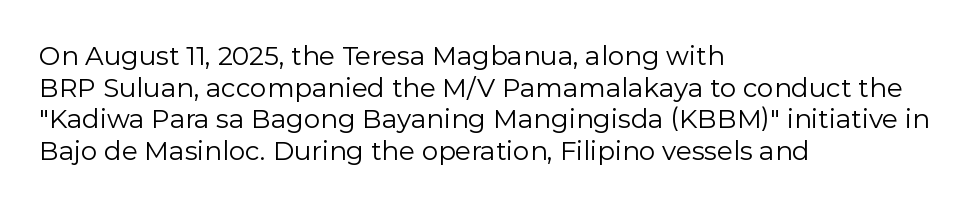
Nope, not italic — everything's standing straight. The font is comparable to plain body text, perhaps lighter. Inter-character spacing is left at the font's built-in metrics. The zone under the glyphs is completely vacant. These lines are set flush left with a ragged right edge.
